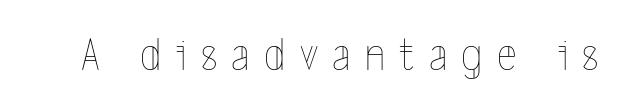
Is the type heavy? It reads as light-to-regular instead. Notice how the stems are strictly vertical — no italics here. Check the space under the baseline: it is left empty. Looks like regular typesetting: each glyph gets only the width it needs.
